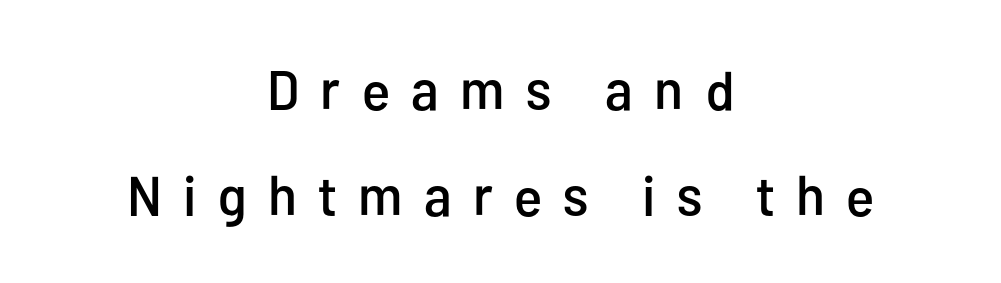
Q: Is the text italic (slanted)? A: No, it is upright.
Q: Is the typeface a serif or a sans-serif typeface? A: Sans-serif.
Q: Is the text underlined? A: No.
Q: How is the paragraph aligned? A: Centered.
Q: Is the spacing between letters normal or unusually wide? A: Unusually wide.
Q: Is the spacing between lines tight, normal or loose? A: Loose.
Q: Width (condensed, normal, or wide)? A: Condensed.
Q: Stroke contrast? A: Low.
Q: x-height? A: Medium.
Q: Monospaced? A: No.
